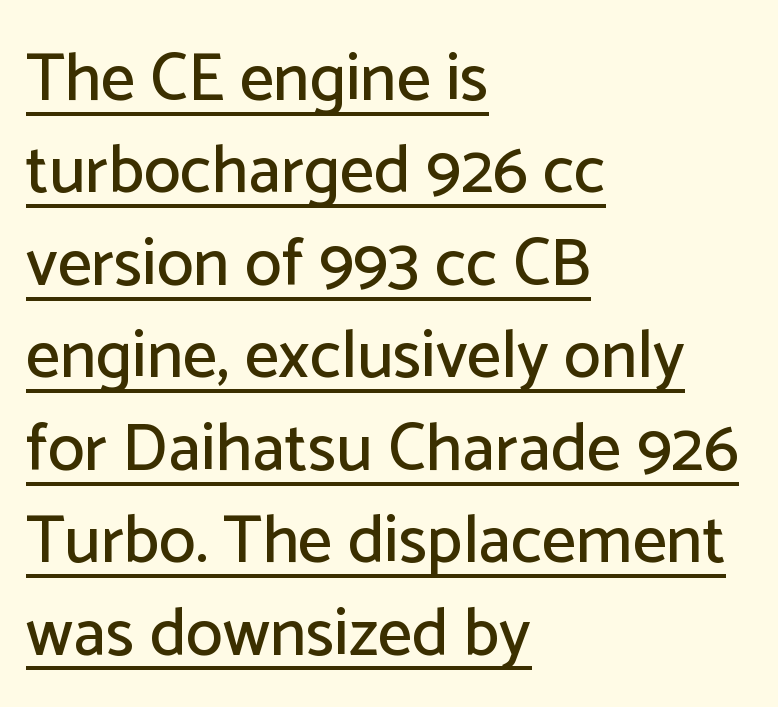
Q: Is the text italic (slanted)? A: No, it is upright.
Q: Is the typeface a serif or a sans-serif typeface? A: Sans-serif.
Q: Is the text underlined? A: Yes.
Q: How is the paragraph aligned? A: Left-aligned.
Q: Is the spacing between letters normal or unusually wide? A: Normal.
Q: Is the spacing between lines tight, normal or loose? A: Normal.
Q: Width (condensed, normal, or wide)? A: Normal.
Q: Stroke contrast? A: Low.
Q: x-height? A: Medium.
Q: Monospaced? A: No.
